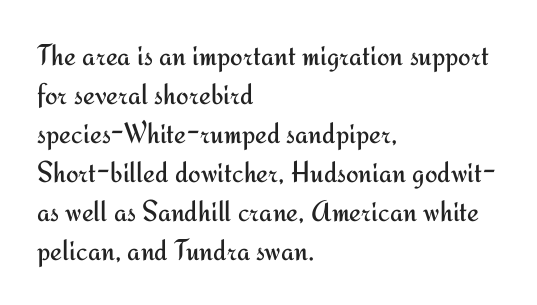
Q: Is the text bold? A: No.
Q: Is the text italic (slanted)? A: No, it is upright.
Q: Is the typeface a serif or a sans-serif typeface? A: Sans-serif.
Q: Is the text underlined? A: No.
Q: How is the paragraph aligned? A: Left-aligned.
Q: Is the spacing between letters normal or unusually wide? A: Normal.
Q: Is the spacing between lines tight, normal or loose? A: Normal.
Q: Width (condensed, normal, or wide)? A: Normal.
Q: Stroke contrast? A: Medium.
Q: x-height? A: Small.
Q: Monospaced? A: No.
